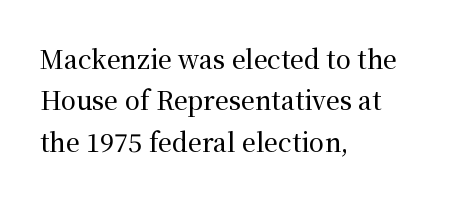
{"italic": "no", "underline": "no", "align": "left", "line_spacing": "normal", "line_spacing_ratio": 1.66, "letter_spacing": "normal", "letter_spacing_em": 0.0, "glyph_px": 25}
